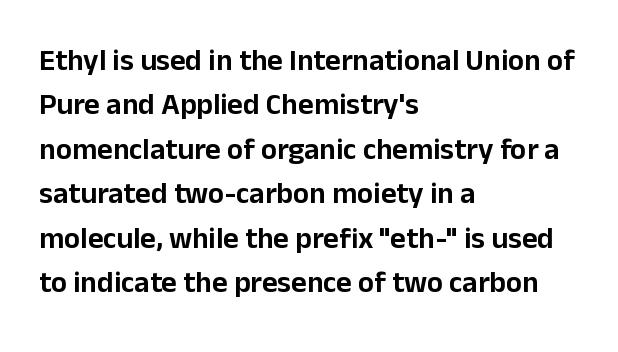
The image shows 30 px sans-serif type, upright; set left-aligned, normal line spacing (1.48x), normal letter spacing, not underlined; low stroke contrast and a medium x-height.
